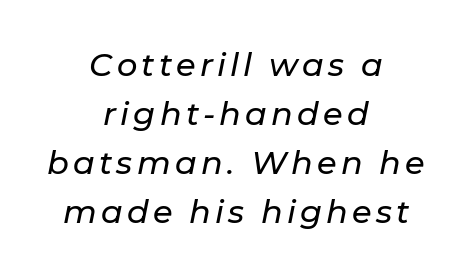
Looks like regular typesetting: each glyph gets only the width it needs. If you drew a line through each stem, it would be angled. Which margin do the lines hug? Neither — every line sits in the middle. Plain, unruled lines of type.
